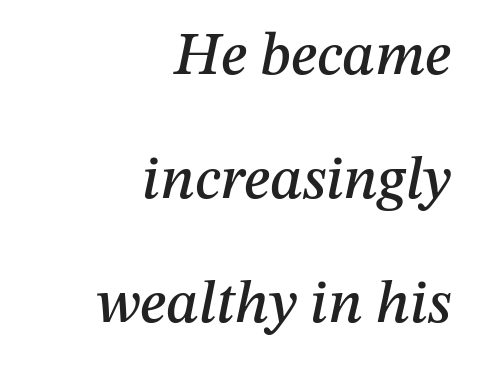
{"italic": "yes", "lean": "right", "slant_degrees": 12, "width": "normal", "stroke_contrast": "medium", "x_height": "medium", "monospaced": "no", "underline": "no", "align": "right", "line_spacing": "loose", "line_spacing_ratio": 2.07, "letter_spacing": "normal", "letter_spacing_em": 0.0, "glyph_px": 60}
